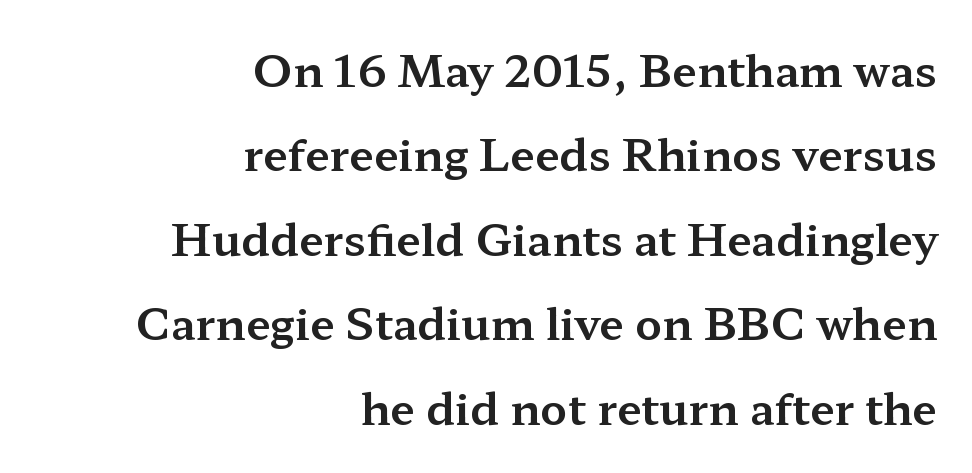
{"serif": "yes", "italic": "no", "width": "wide", "stroke_contrast": "medium", "x_height": "medium", "monospaced": "no", "underline": "no", "align": "right", "line_spacing": "loose", "line_spacing_ratio": 1.92, "letter_spacing": "normal", "letter_spacing_em": 0.0, "glyph_px": 44}
